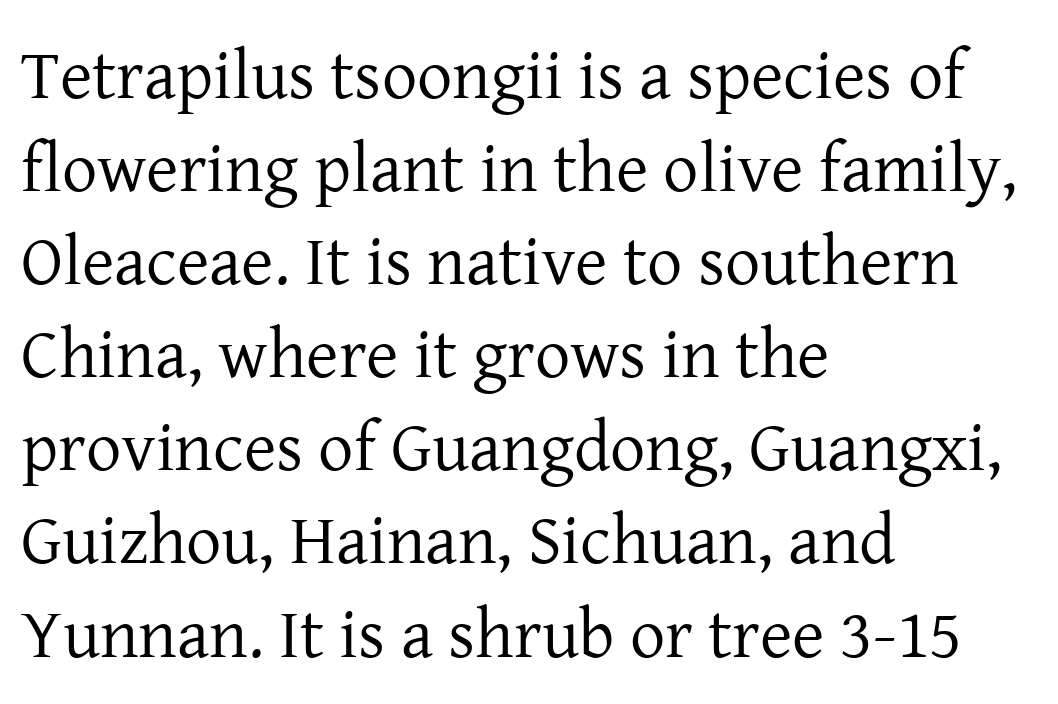
Q: Is the text bold? A: No.
Q: Is the text italic (slanted)? A: No, it is upright.
Q: Is the typeface a serif or a sans-serif typeface? A: Serif.
Q: Is the text underlined? A: No.
Q: How is the paragraph aligned? A: Left-aligned.
Q: Is the spacing between letters normal or unusually wide? A: Normal.
Q: Is the spacing between lines tight, normal or loose? A: Normal.
Q: Width (condensed, normal, or wide)? A: Normal.
Q: Stroke contrast? A: Low.
Q: x-height? A: Medium.
Q: Monospaced? A: No.
